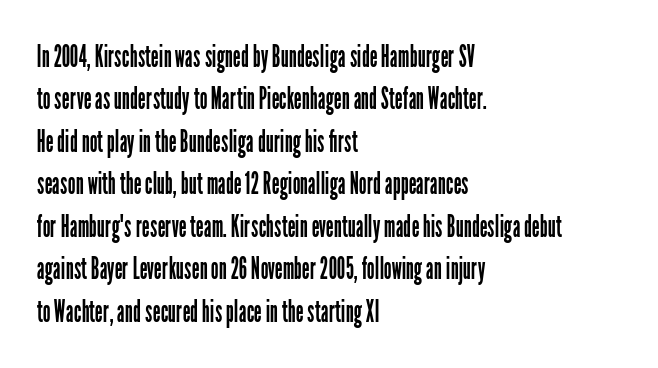
The image shows 31 px regular-weight, condensed sans-serif type, upright; set left-aligned, normal line spacing (1.37x), normal letter spacing, not underlined; low stroke contrast and a medium x-height.
